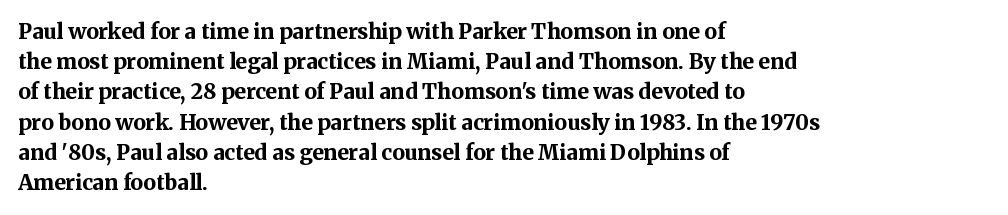
The image shows 21 px bold type, upright; set left-aligned, normal line spacing (1.44x), normal letter spacing, not underlined.
